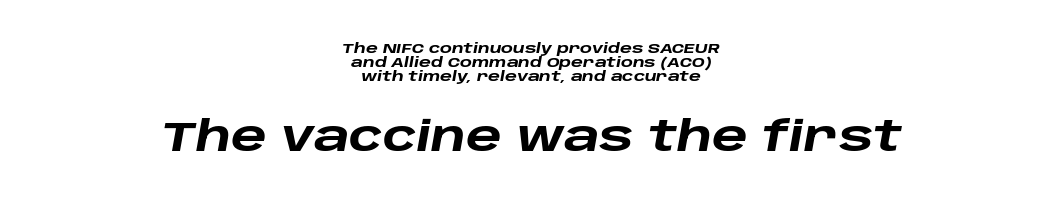
{"italic": "yes", "lean": "right", "slant_degrees": 10, "bold": "yes", "weight": "heavy", "width": "wide", "stroke_contrast": "low", "x_height": "large", "monospaced": "no", "underline": "no", "align": "center", "line_spacing": "tight", "line_spacing_ratio": 1.0, "letter_spacing": "normal", "letter_spacing_em": 0.0, "larger_block": "second", "size_ratio": 3.0, "glyph_px": 42}
